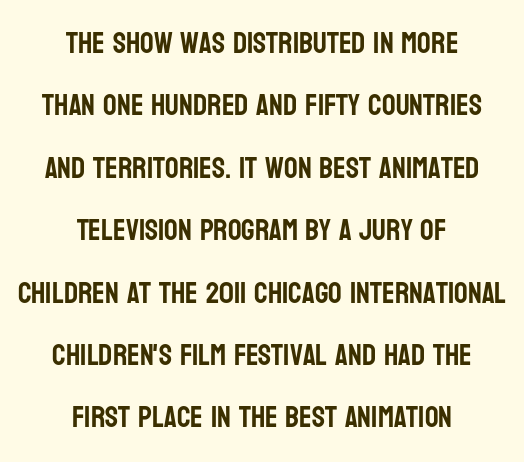
Q: Is the text italic (slanted)? A: No, it is upright.
Q: Is the typeface a serif or a sans-serif typeface? A: Sans-serif.
Q: Is the text underlined? A: No.
Q: How is the paragraph aligned? A: Centered.
Q: Is the spacing between letters normal or unusually wide? A: Normal.
Q: Is the spacing between lines tight, normal or loose? A: Loose.
Q: Width (condensed, normal, or wide)? A: Condensed.
Q: Stroke contrast? A: Low.
Q: x-height? A: Large.
Q: Monospaced? A: No.
